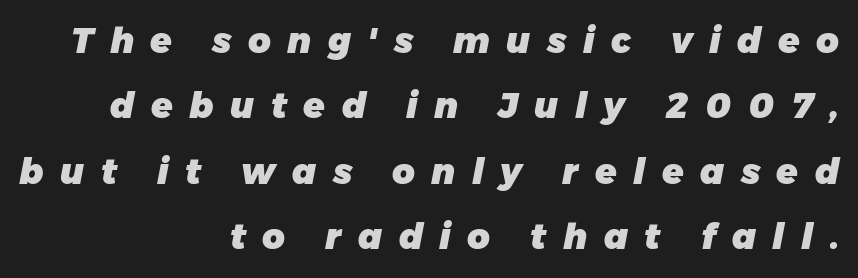
{"italic": "yes", "lean": "right", "slant_degrees": 11, "bold": "yes", "weight": "heavy", "width": "normal", "stroke_contrast": "low", "x_height": "medium", "monospaced": "no", "underline": "no", "align": "right", "line_spacing_ratio": 1.87, "letter_spacing": "wide", "letter_spacing_em": 0.47, "glyph_px": 35}
